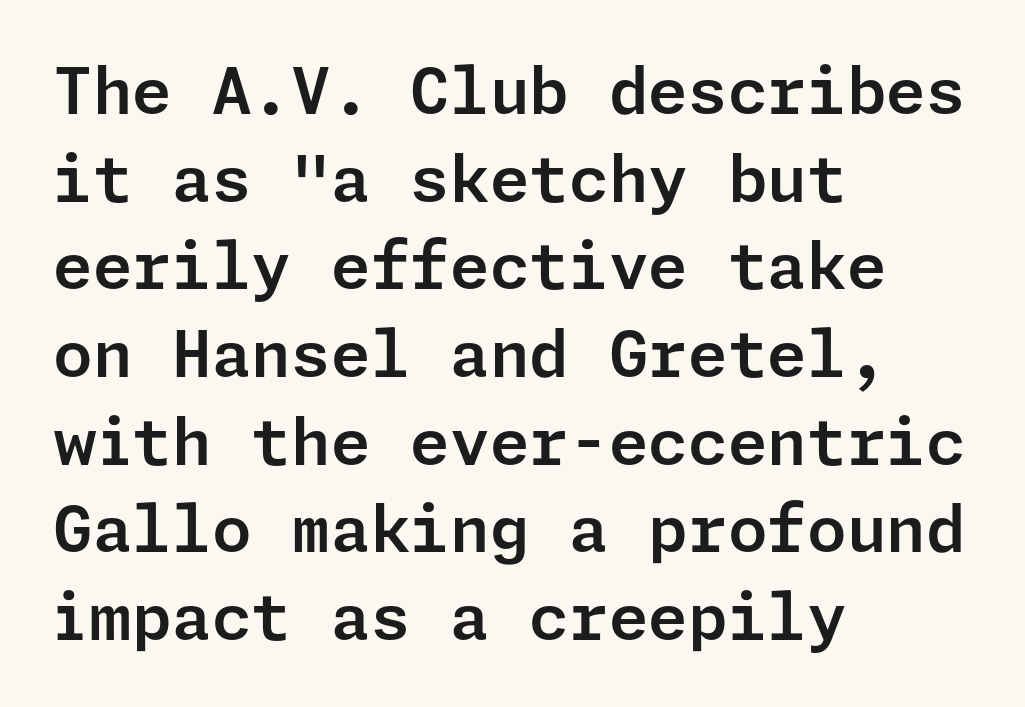
The image shows 64 px sans-serif type, upright; set left-aligned, normal line spacing (1.37x), normal letter spacing, not underlined; low stroke contrast and a medium x-height.
